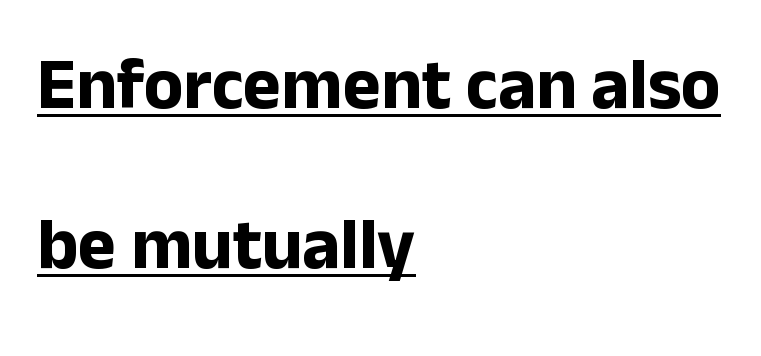
{"serif": "no", "italic": "no", "bold": "yes", "weight": "bold", "width": "normal", "stroke_contrast": "low", "x_height": "medium", "monospaced": "no", "underline": "yes", "align": "left", "line_spacing": "loose", "line_spacing_ratio": 2.22, "letter_spacing": "normal", "letter_spacing_em": 0.0, "glyph_px": 72}
